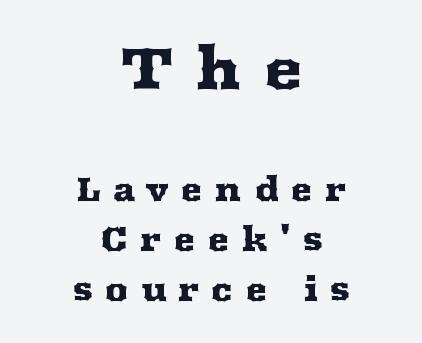
{"serif": "yes", "italic": "no", "width": "wide", "stroke_contrast": "medium", "x_height": "medium", "monospaced": "no", "underline": "no", "align": "center", "line_spacing": "normal", "line_spacing_ratio": 1.52, "letter_spacing": "wide", "letter_spacing_em": 0.36, "larger_block": "first", "size_ratio": 1.76, "glyph_px": 58}
